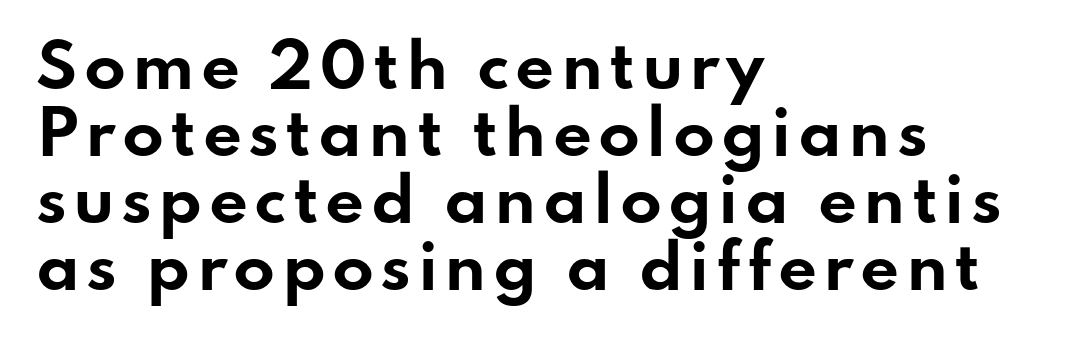
{"serif": "no", "italic": "no", "bold": "yes", "weight": "bold", "width": "wide", "stroke_contrast": "low", "x_height": "small", "monospaced": "no", "underline": "no", "align": "left", "line_spacing": "tight", "line_spacing_ratio": 1.1, "glyph_px": 61}
